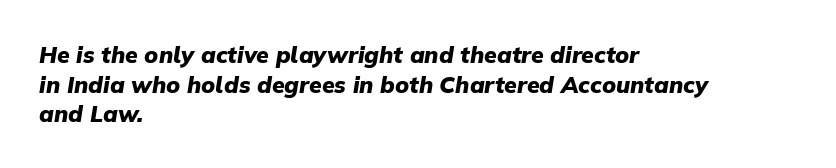
{"italic": "yes", "lean": "right", "slant_degrees": 9, "bold": "yes", "underline": "no", "align": "left", "line_spacing": "normal", "line_spacing_ratio": 1.29, "letter_spacing": "normal", "letter_spacing_em": 0.0, "glyph_px": 23}
